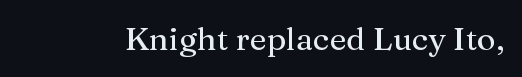
The image shows 32 px serif type, upright; set normal letter spacing, not underlined; medium stroke contrast and a medium x-height.
